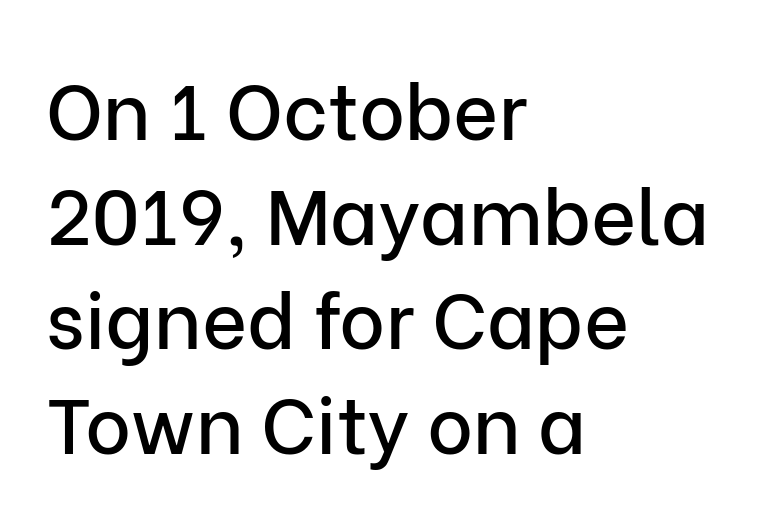
Q: Is the text italic (slanted)? A: No, it is upright.
Q: Is the typeface a serif or a sans-serif typeface? A: Sans-serif.
Q: Is the text underlined? A: No.
Q: How is the paragraph aligned? A: Left-aligned.
Q: Is the spacing between letters normal or unusually wide? A: Normal.
Q: Is the spacing between lines tight, normal or loose? A: Normal.
Q: Width (condensed, normal, or wide)? A: Normal.
Q: Stroke contrast? A: Low.
Q: x-height? A: Medium.
Q: Monospaced? A: No.
